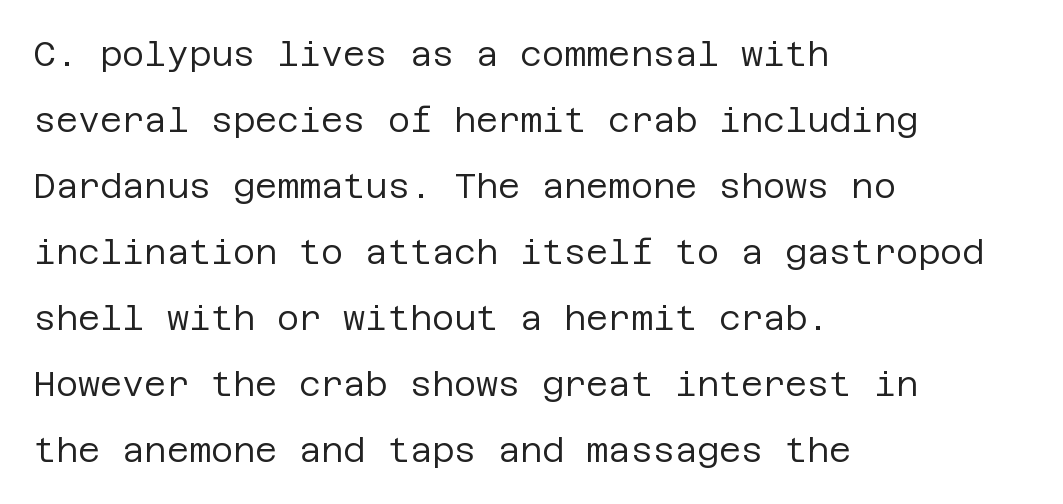
The setting favours the left margin, as ordinary paragraphs usually do. Bold? No — there's no thickening of the strokes. Nobody drew a line under any word here. Spacing between characters is what you'd get straight out of the box.
